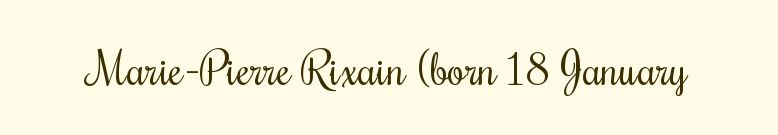
Q: Is the text bold? A: No.
Q: Is the text italic (slanted)? A: Yes.
Q: Is the text underlined? A: No.
Q: Is the spacing between letters normal or unusually wide? A: Normal.
Q: Width (condensed, normal, or wide)? A: Condensed.
Q: Stroke contrast? A: Medium.
Q: x-height? A: Small.
Q: Monospaced? A: No.
